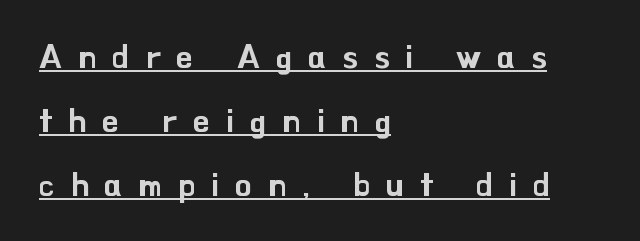
The image shows 33 px sans-serif type, upright; set left-aligned, loose line spacing (1.94x), unusually wide letter spacing (+0.49 em), underlined; low stroke contrast and a small x-height.
